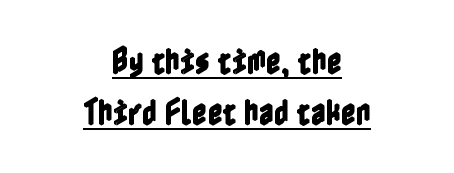
The image shows 29 px condensed type, upright; set centered, line spacing 1.76x, normal letter spacing, underlined; a medium x-height.
